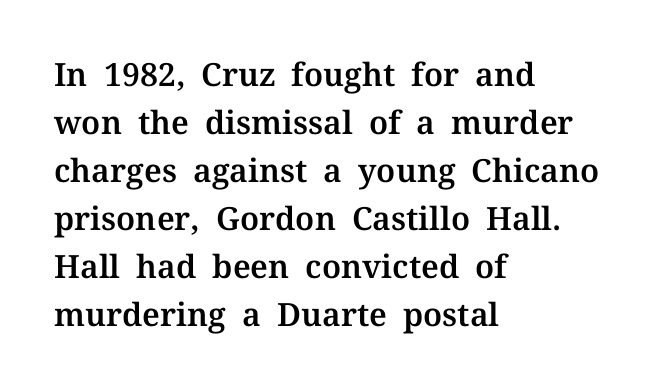
The passage shown is not underscored anywhere. Observe the serifs anchoring each vertical stroke in this sample. Here the designer chose a conventional face with non-uniform glyph widths. Caption: multi-line text, flush left, ragged right. Style check: upright.
